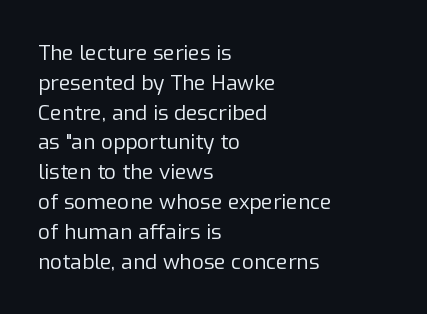
{"italic": "no", "bold": "no", "underline": "no", "align": "left", "line_spacing": "normal", "line_spacing_ratio": 1.42, "letter_spacing": "normal", "letter_spacing_em": 0.0, "glyph_px": 21}
